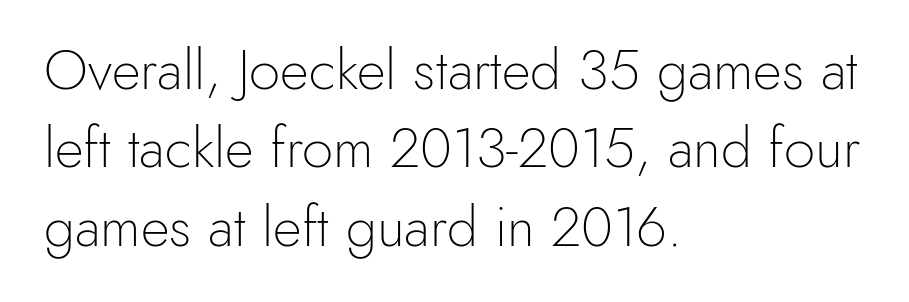
The image shows 56 px light sans-serif type, upright; set left-aligned, normal line spacing (1.4x), normal letter spacing, not underlined; a small x-height.
